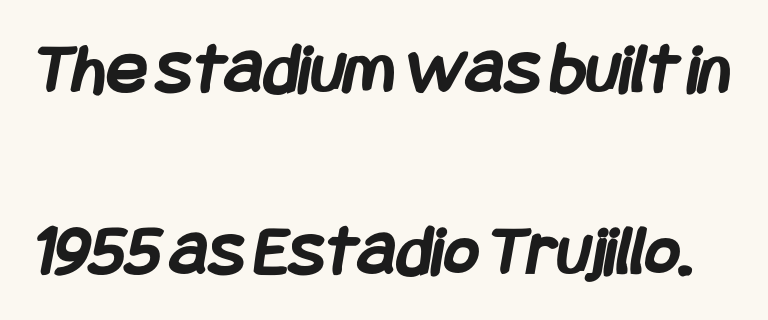
In terms of leading, this rendering errs on the spacious side. There is no visible air inserted between adjacent glyphs. As a designer I'd log this as weight 700, bold. Bare-footed words on every line. This sample uses a sans-serif face.
